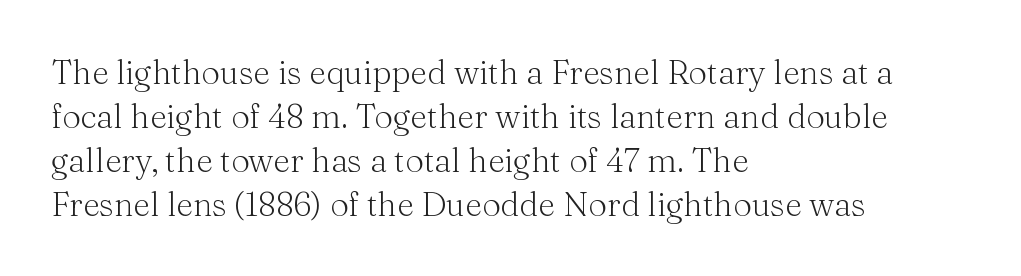
This sample has the flowing, uneven cadence of proportional lettering. Decoration check: the copy has no underline. A light-to-regular cut is what we see here. Which margin do the lines hug? The left one — the right edge is uneven. Inter-character spacing is left at the font's built-in metrics. The lettering stays uniformly vertical, giving the passage a roman look.
